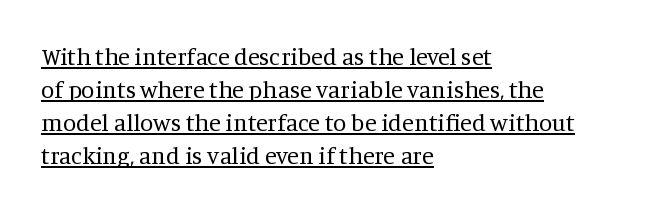
Q: Is the text bold? A: No.
Q: Is the text italic (slanted)? A: No, it is upright.
Q: Is the text underlined? A: Yes.
Q: How is the paragraph aligned? A: Left-aligned.
Q: Is the spacing between letters normal or unusually wide? A: Normal.
Q: Is the spacing between lines tight, normal or loose? A: Normal.
